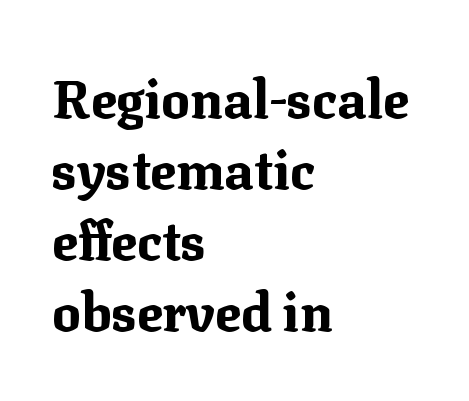
Q: Is the text bold? A: Yes.
Q: Is the text italic (slanted)? A: No, it is upright.
Q: Is the typeface a serif or a sans-serif typeface? A: Serif.
Q: Is the text underlined? A: No.
Q: How is the paragraph aligned? A: Left-aligned.
Q: Is the spacing between letters normal or unusually wide? A: Normal.
Q: Is the spacing between lines tight, normal or loose? A: Normal.
Q: Width (condensed, normal, or wide)? A: Normal.
Q: Stroke contrast? A: Medium.
Q: x-height? A: Medium.
Q: Monospaced? A: No.
